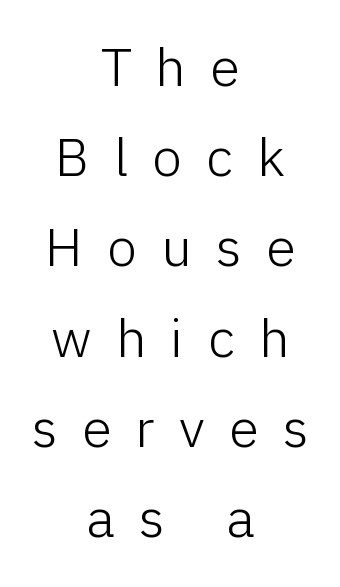
{"serif": "no", "italic": "no", "bold": "no", "weight": "light", "width": "normal", "stroke_contrast": "low", "x_height": "medium", "monospaced": "no", "underline": "no", "align": "center", "line_spacing": "normal", "line_spacing_ratio": 1.67, "letter_spacing": "wide", "letter_spacing_em": 0.45, "glyph_px": 54}
